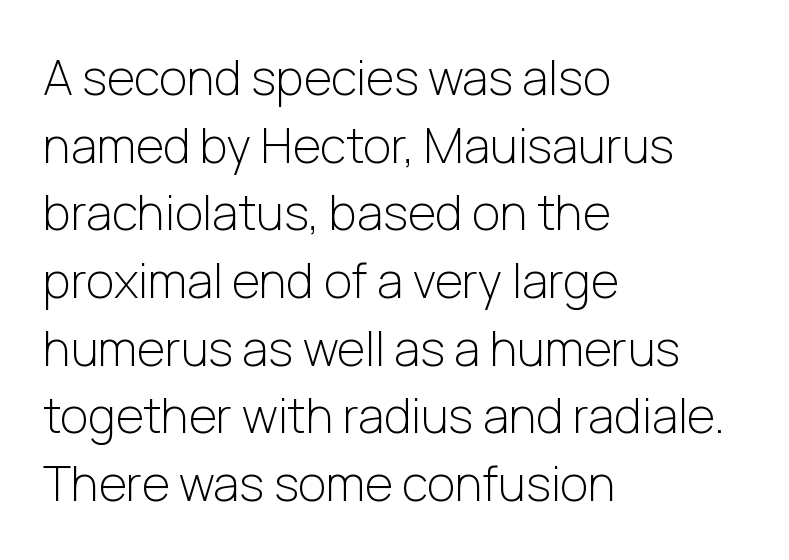
The image shows 48 px light sans-serif type, upright; set left-aligned, normal line spacing (1.41x), normal letter spacing, not underlined; low stroke contrast and a medium x-height.
